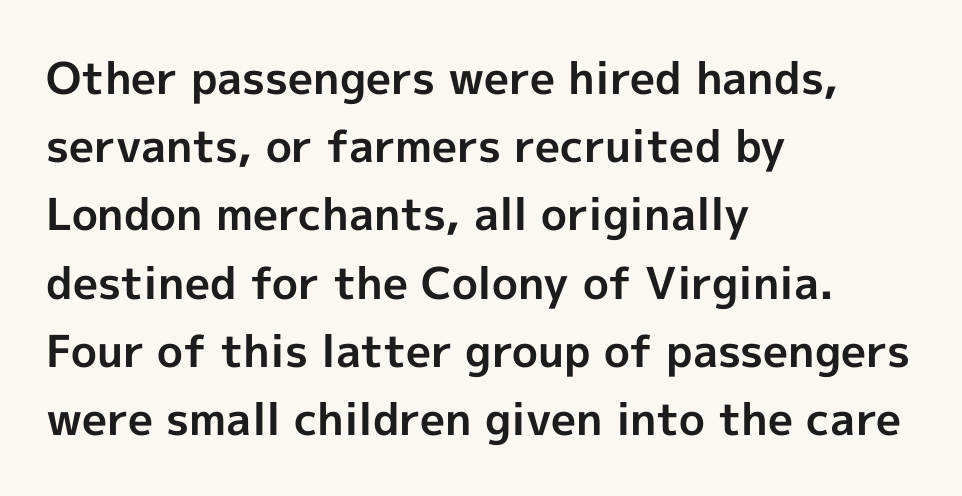
Q: Is the text bold? A: Yes.
Q: Is the text italic (slanted)? A: No, it is upright.
Q: Is the typeface a serif or a sans-serif typeface? A: Sans-serif.
Q: Is the text underlined? A: No.
Q: How is the paragraph aligned? A: Left-aligned.
Q: Is the spacing between letters normal or unusually wide? A: Normal.
Q: Is the spacing between lines tight, normal or loose? A: Normal.
Q: Width (condensed, normal, or wide)? A: Normal.
Q: x-height? A: Medium.
Q: Monospaced? A: No.
